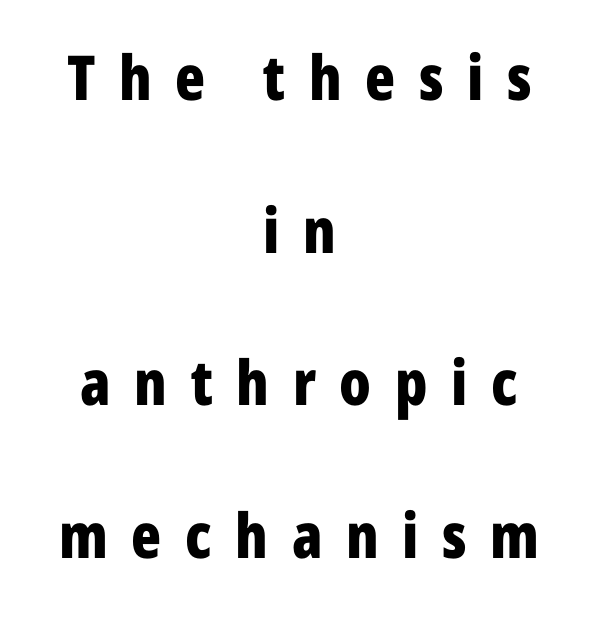
The image shows 62 px bold, condensed sans-serif type, upright; set centered, loose line spacing (2.46x), unusually wide letter spacing (+0.38 em), not underlined; low stroke contrast and a medium x-height.
